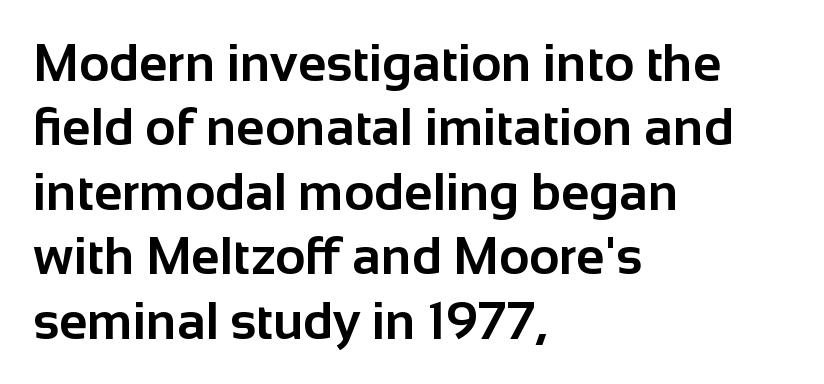
Character widths vary here, with narrow letters taking less room than wide ones. Does the type have serifs? No, each stem ends abruptly. Descenders hang freely into open space. Pretty heavy lettering here — definitely bold. This rendering uses left alignment, leaving the right contour irregular. What stands out about the letter spacing? Nothing — it is the standard amount.
